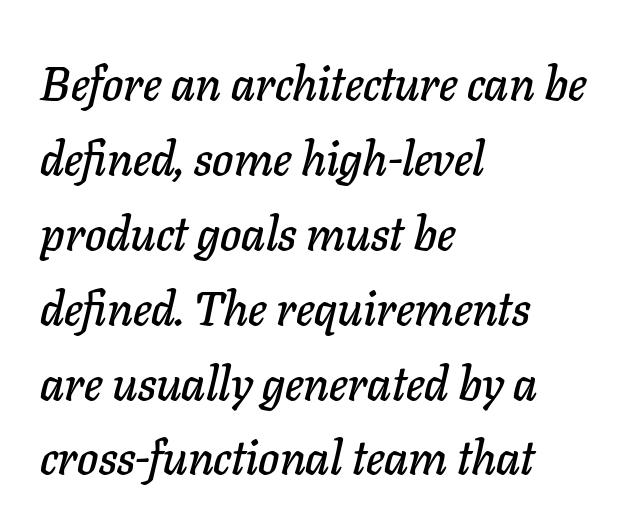
Q: Is the text italic (slanted)? A: Yes, it leans right by about 11 degrees.
Q: Is the text underlined? A: No.
Q: How is the paragraph aligned? A: Left-aligned.
Q: Is the spacing between letters normal or unusually wide? A: Normal.
Q: Is the spacing between lines tight, normal or loose? A: Normal.
Q: Width (condensed, normal, or wide)? A: Normal.
Q: Stroke contrast? A: Low.
Q: x-height? A: Medium.
Q: Monospaced? A: No.
